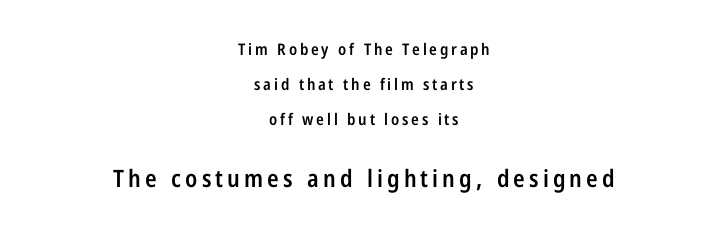
Teacher's note: observe the equal gaps on both sides — that is centered alignment. Decoration check: the copy has no underline. It's the straight-up-and-down kind of type. The line-height multiplier appears high, well above default. Caption: upper text group reduced, lower text group enlarged.
